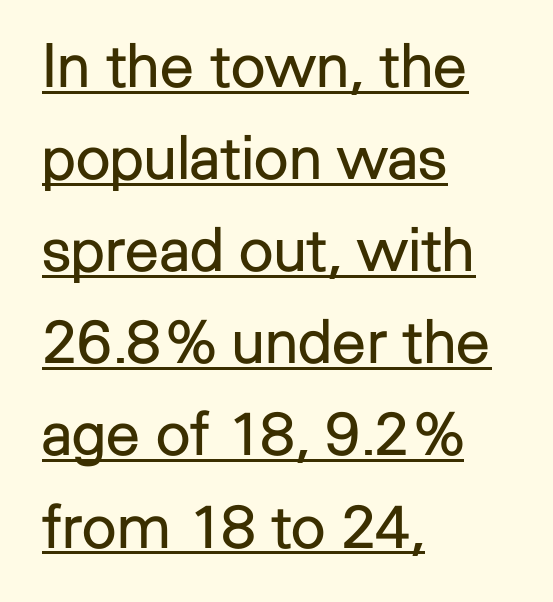
{"serif": "no", "italic": "no", "bold": "no", "weight": "regular", "width": "normal", "stroke_contrast": "low", "x_height": "medium", "monospaced": "no", "underline": "yes", "align": "left", "line_spacing": "normal", "line_spacing_ratio": 1.51, "letter_spacing": "normal", "letter_spacing_em": 0.0, "glyph_px": 61}
